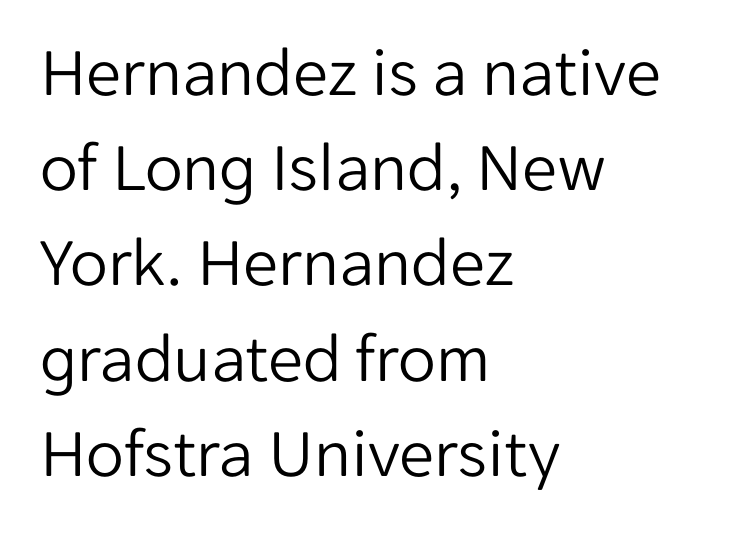
The lettering stays uniformly vertical, giving the passage a roman look. Caption: face not bold, strokes unweighted. Check where the strokes stop: nothing finishes them off — pure sans. This sample is left-justified, so line endings fall wherever the words run out. Think of a printed novel: that variable character pitch is what you see here.
